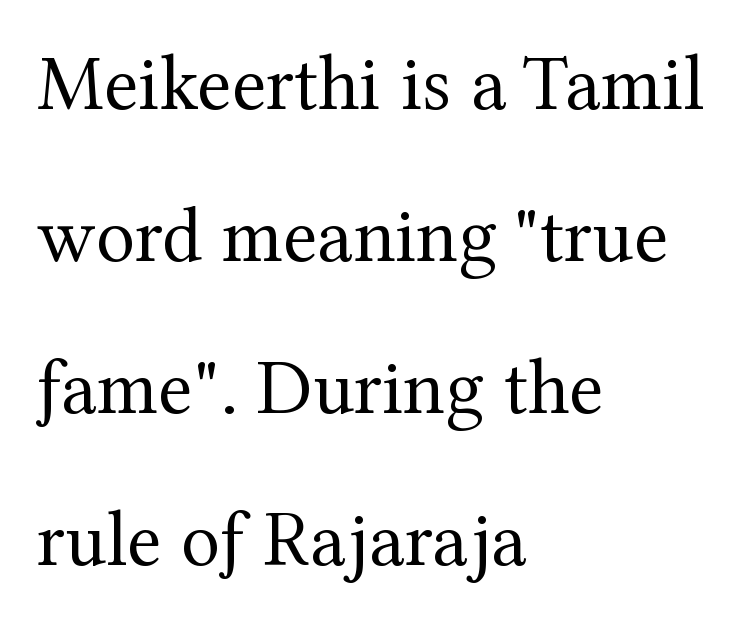
The image shows 80 px regular-weight serif type, upright; set left-aligned, loose line spacing (1.9x), normal letter spacing, not underlined; medium stroke contrast and a medium x-height.
